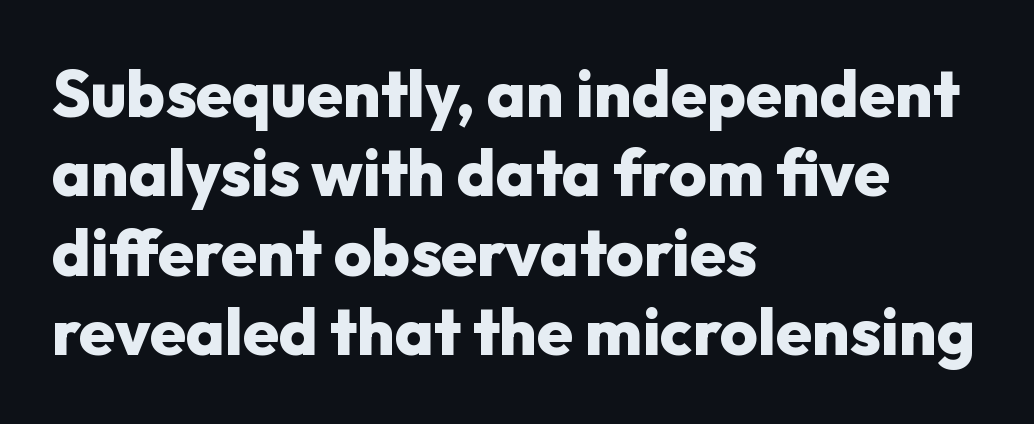
The image shows 65 px heavy sans-serif type, upright; set left-aligned, line spacing 1.22x, normal letter spacing, not underlined; low stroke contrast and a medium x-height.
